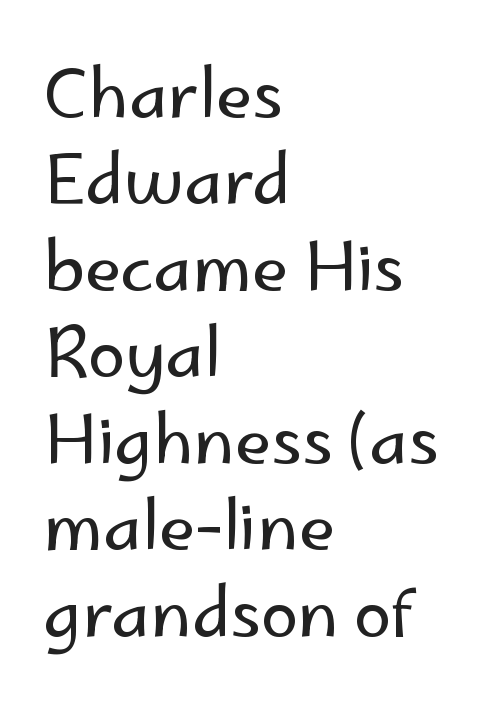
The image shows 67 px regular-weight sans-serif type, upright; set left-aligned, normal line spacing (1.29x), normal letter spacing, not underlined; low stroke contrast and a small x-height.
